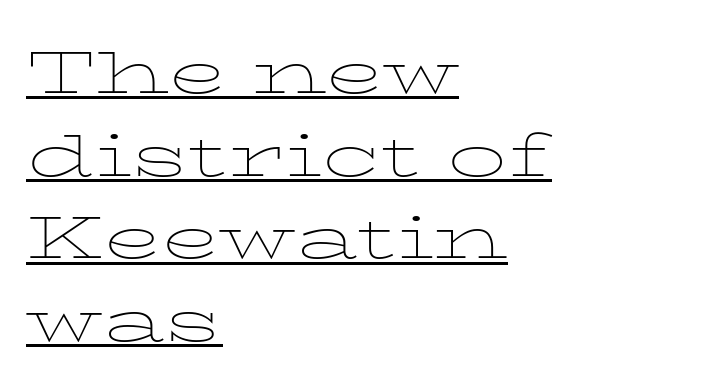
{"serif": "yes", "italic": "no", "bold": "no", "weight": "thin", "width": "wide", "stroke_contrast": "low", "x_height": "medium", "monospaced": "no", "underline": "yes", "align": "left", "line_spacing": "normal", "line_spacing_ratio": 1.4, "letter_spacing": "normal", "letter_spacing_em": 0.0, "glyph_px": 59}
